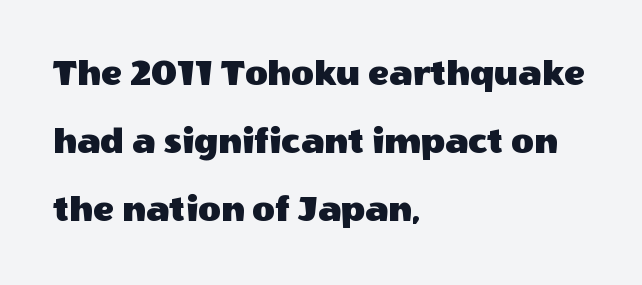
{"serif": "no", "italic": "no", "width": "normal", "x_height": "large", "monospaced": "no", "underline": "no", "align": "left", "line_spacing_ratio": 1.75, "letter_spacing": "normal", "letter_spacing_em": 0.0, "glyph_px": 39}
